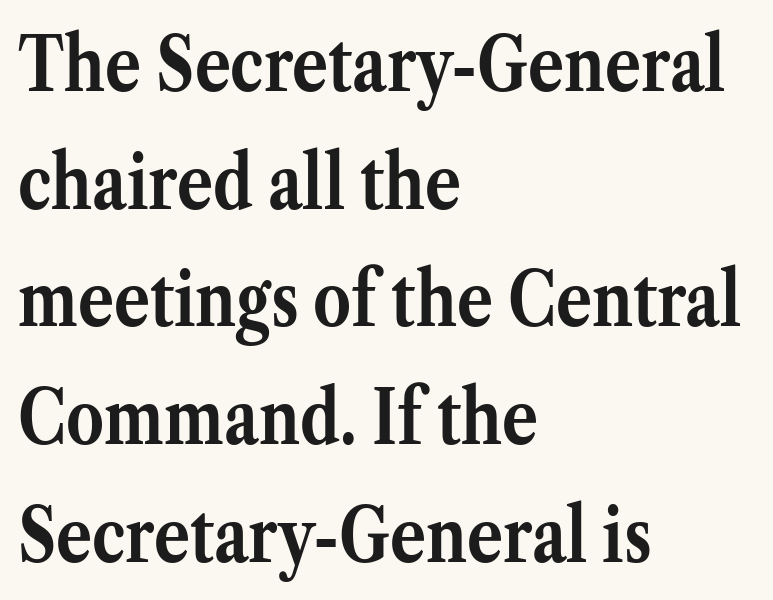
The space between consecutive lines is moderate. Designer's note — italics off, roman on. Honestly, there is no underline to notice here at all. Spacing verdict: proportional, widths tailored to each character. What weight is shown? A full bold with thick strokes. Does the type have serifs? Yes, each stem ends in a small foot.
